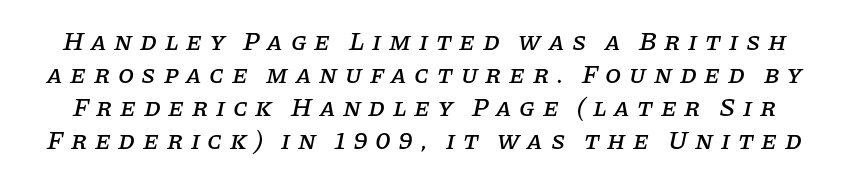
The image shows 26 px text type, italic (leaning right); set normal line spacing (1.27x), unusually wide letter spacing (+0.29 em), not underlined.
